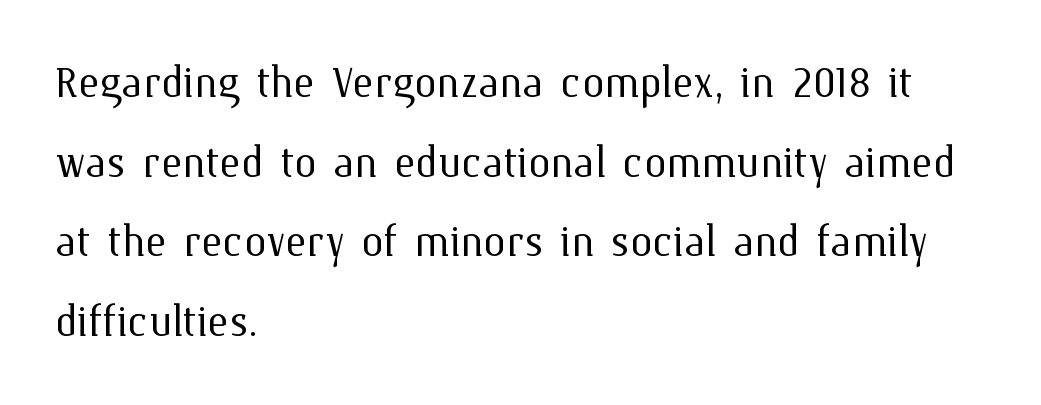
{"italic": "no", "bold": "no", "weight": "light", "width": "normal", "stroke_contrast": "medium", "x_height": "medium", "monospaced": "no", "underline": "no", "align": "left", "line_spacing": "normal", "line_spacing_ratio": 1.42, "letter_spacing": "normal", "letter_spacing_em": 0.0, "glyph_px": 56}
